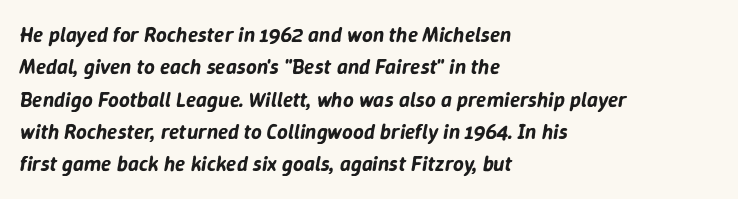
The image shows 21 px text type, italic (leaning right); set left-aligned, normal line spacing (1.54x), normal letter spacing, not underlined.
